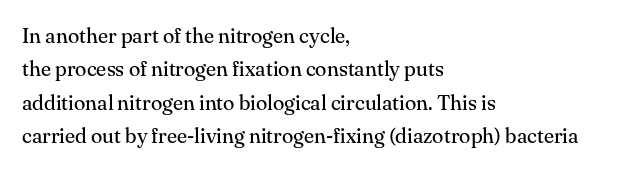
Q: Is the text bold? A: No.
Q: Is the text italic (slanted)? A: No, it is upright.
Q: Is the text underlined? A: No.
Q: How is the paragraph aligned? A: Left-aligned.
Q: Is the spacing between letters normal or unusually wide? A: Normal.
Q: Is the spacing between lines tight, normal or loose? A: Normal.
